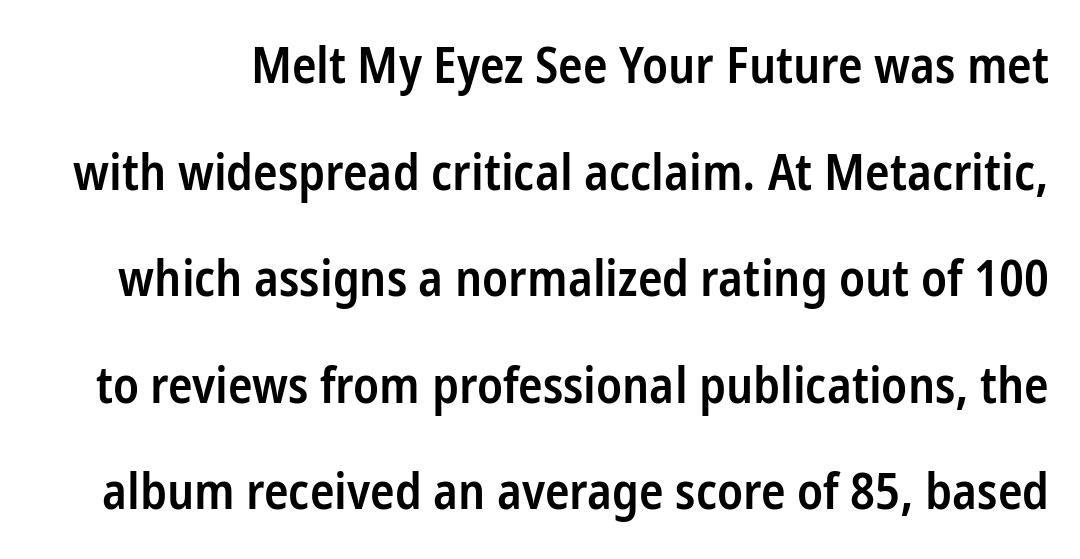
Words float on clear page, feet unadorned. Nothing unusual about the tracking: characters are spaced as the font intends. Character widths vary here, with narrow letters taking less room than wide ones. Does the type have serifs? No, each stem ends abruptly. If you measured baseline to baseline, you'd find a long distance.
